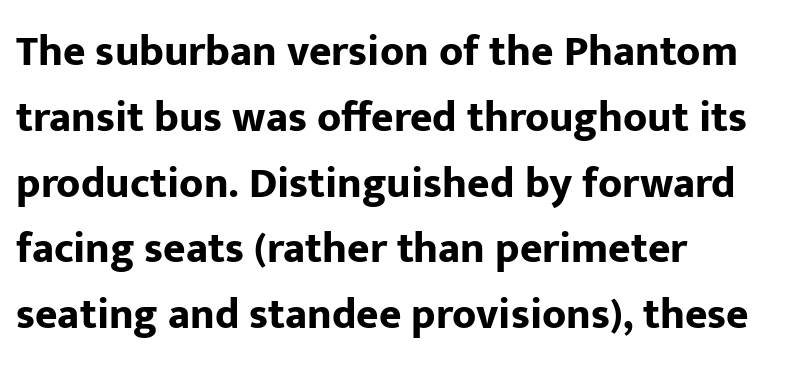
Q: Is the text bold? A: Yes.
Q: Is the text italic (slanted)? A: No, it is upright.
Q: Is the typeface a serif or a sans-serif typeface? A: Sans-serif.
Q: Is the text underlined? A: No.
Q: How is the paragraph aligned? A: Left-aligned.
Q: Is the spacing between letters normal or unusually wide? A: Normal.
Q: Is the spacing between lines tight, normal or loose? A: Normal.
Q: Width (condensed, normal, or wide)? A: Normal.
Q: Stroke contrast? A: Low.
Q: x-height? A: Medium.
Q: Monospaced? A: No.
